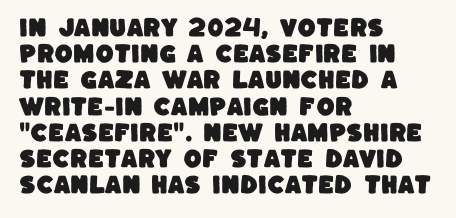
Visually the block forms a straight wall on the left and a jagged coastline on the right. Whoever set this chose a conventional vertical rhythm. The words here are not underlined. Short note: letters normally spaced.
